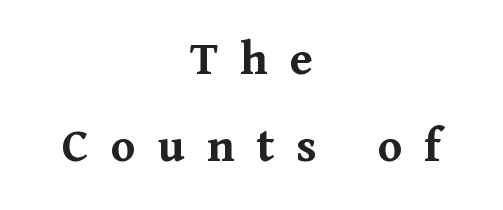
The image shows 50 px semibold serif type, upright; set centered, line spacing 1.75x, unusually wide letter spacing (+0.44 em), not underlined; medium stroke contrast and a medium x-height.
